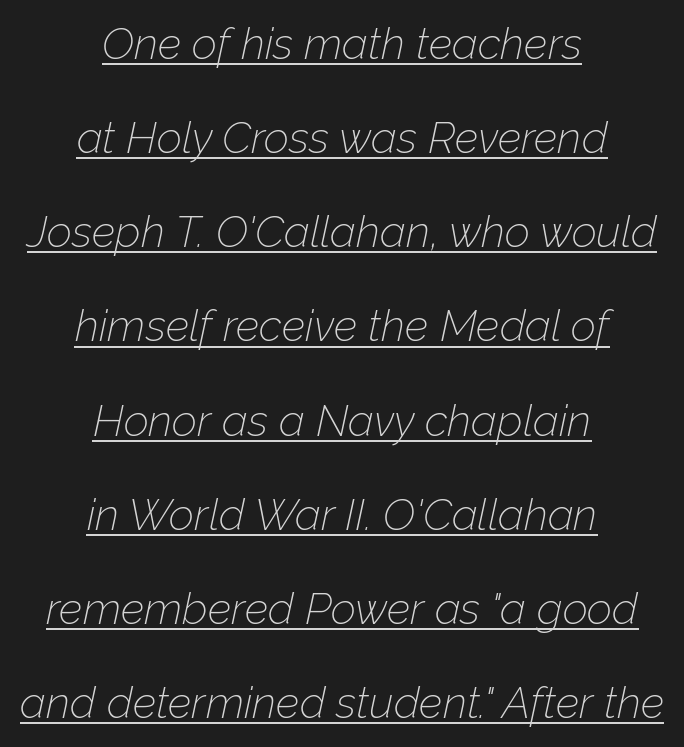
{"italic": "yes", "lean": "right", "slant_degrees": 12, "bold": "no", "weight": "thin", "width": "normal", "stroke_contrast": "low", "x_height": "medium", "monospaced": "no", "underline": "yes", "align": "center", "line_spacing": "loose", "line_spacing_ratio": 2.14, "letter_spacing": "normal", "letter_spacing_em": 0.0, "glyph_px": 44}
